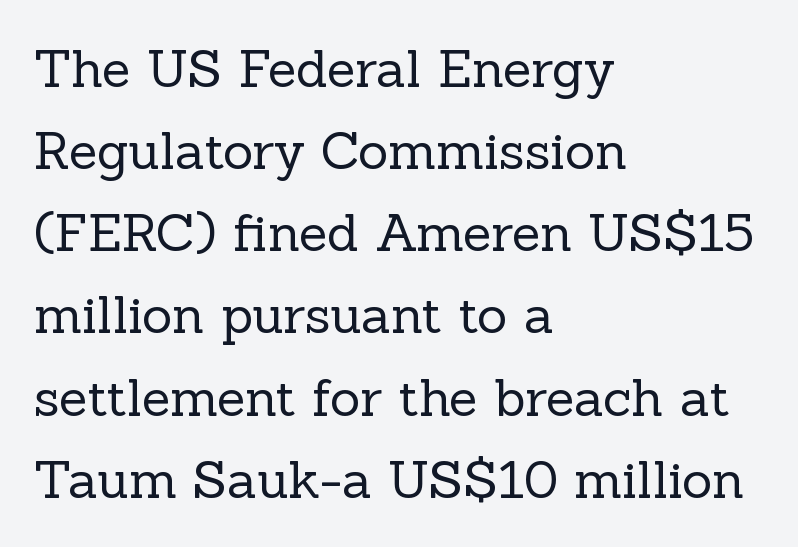
The image shows 52 px regular-weight serif type, upright; set left-aligned, normal line spacing (1.58x), normal letter spacing, not underlined; a medium x-height.
